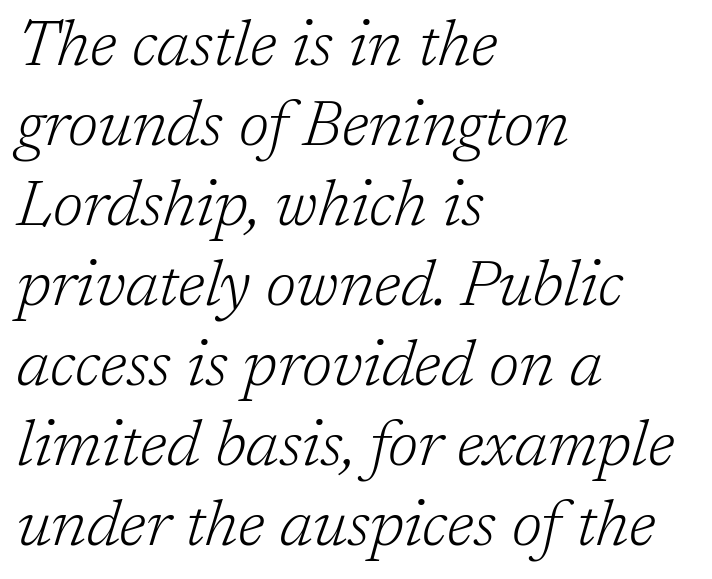
Q: Is the text bold? A: No.
Q: Is the text italic (slanted)? A: Yes, it leans right by about 17 degrees.
Q: Is the typeface a serif or a sans-serif typeface? A: Serif.
Q: Is the text underlined? A: No.
Q: How is the paragraph aligned? A: Left-aligned.
Q: Is the spacing between letters normal or unusually wide? A: Normal.
Q: Is the spacing between lines tight, normal or loose? A: Normal.
Q: Width (condensed, normal, or wide)? A: Normal.
Q: Stroke contrast? A: Low.
Q: x-height? A: Medium.
Q: Monospaced? A: No.
